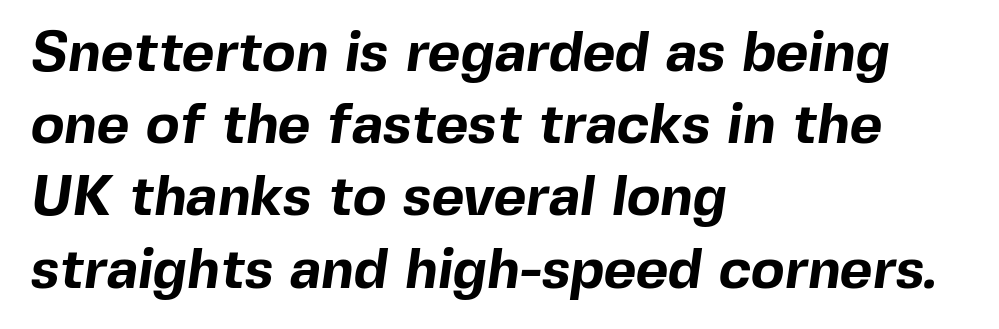
Q: Is the text bold? A: Yes.
Q: Is the typeface a serif or a sans-serif typeface? A: Sans-serif.
Q: Is the text underlined? A: No.
Q: How is the paragraph aligned? A: Left-aligned.
Q: Is the spacing between letters normal or unusually wide? A: Normal.
Q: Is the spacing between lines tight, normal or loose? A: Normal.
Q: Width (condensed, normal, or wide)? A: Normal.
Q: x-height? A: Medium.
Q: Monospaced? A: No.
